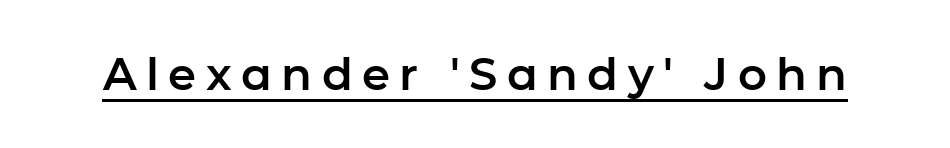
The image shows 45 px sans-serif type, upright; set unusually wide letter spacing (+0.21 em), underlined; low stroke contrast and a medium x-height.
